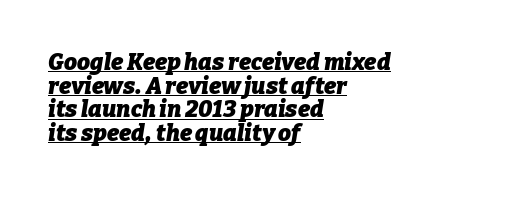
{"italic": "yes", "lean": "right", "slant_degrees": 9, "bold": "yes", "underline": "yes", "align": "left", "line_spacing": "tight", "line_spacing_ratio": 1.03, "letter_spacing": "normal", "letter_spacing_em": 0.0, "glyph_px": 23}
